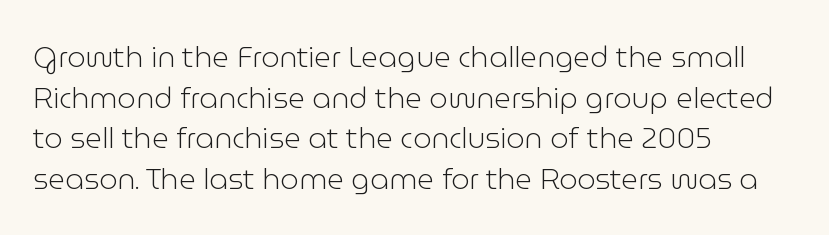
The image shows 29 px light sans-serif type, upright; set left-aligned, normal line spacing (1.4x), normal letter spacing, not underlined; low stroke contrast and a medium x-height.
